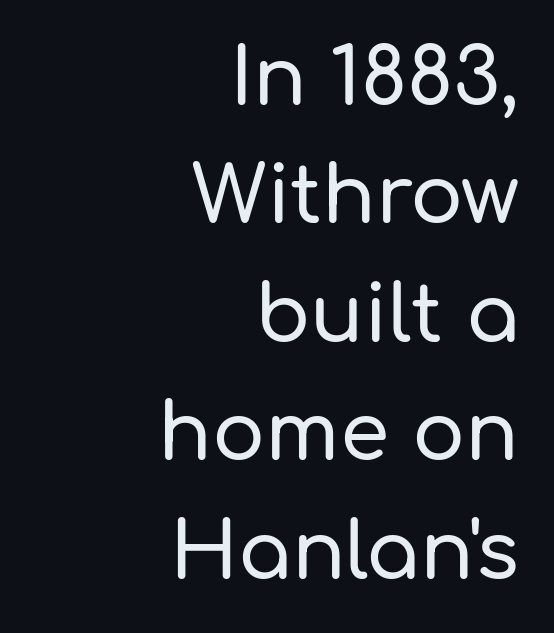
{"serif": "no", "italic": "no", "width": "normal", "stroke_contrast": "low", "x_height": "medium", "monospaced": "no", "underline": "no", "align": "right", "line_spacing": "normal", "line_spacing_ratio": 1.5, "letter_spacing": "normal", "letter_spacing_em": 0.0, "glyph_px": 79}
